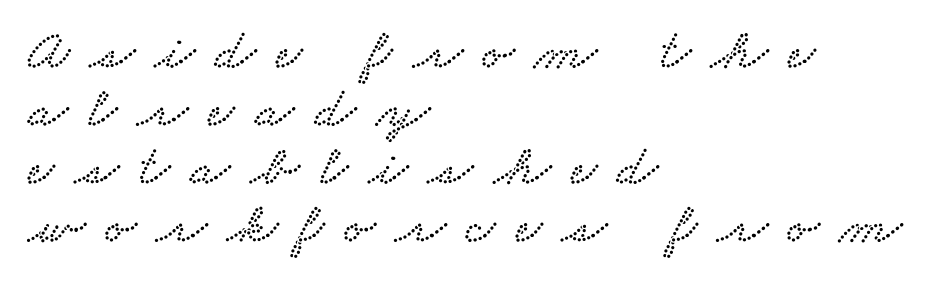
The image shows 58 px wide serif type; set left-aligned, tight line spacing (1.0x), unusually wide letter spacing (+0.35 em), not underlined; low stroke contrast and a small x-height.
